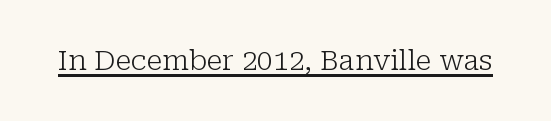
Q: Is the text bold? A: No.
Q: Is the text italic (slanted)? A: No, it is upright.
Q: Is the typeface a serif or a sans-serif typeface? A: Serif.
Q: Is the text underlined? A: Yes.
Q: Is the spacing between letters normal or unusually wide? A: Normal.
Q: Width (condensed, normal, or wide)? A: Normal.
Q: Stroke contrast? A: Low.
Q: x-height? A: Medium.
Q: Monospaced? A: No.
